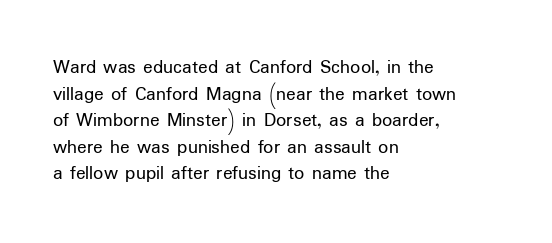
Q: Is the text bold? A: No.
Q: Is the text italic (slanted)? A: No, it is upright.
Q: Is the text underlined? A: No.
Q: How is the paragraph aligned? A: Left-aligned.
Q: Is the spacing between letters normal or unusually wide? A: Normal.
Q: Is the spacing between lines tight, normal or loose? A: Normal.
